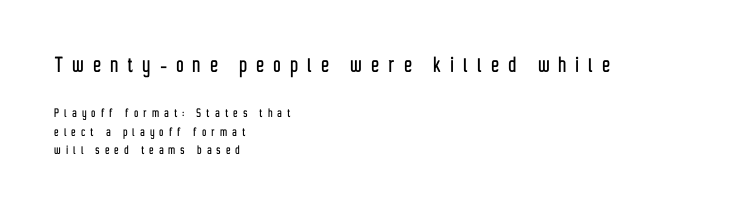
Scale decreases going downward across the two blocks. The passage shown stacks its lines at a standard gap. The typography opts for an upright posture over an oblique one. Left-aligned paragraph, ragged on the right. Characters follow at a spacing far wider than the type designer built in.
